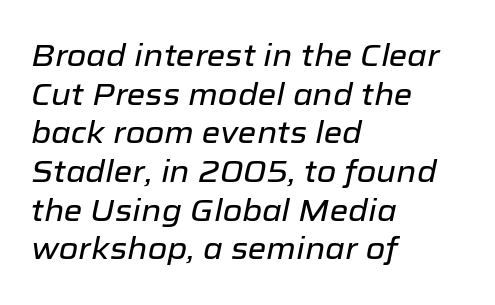
The image shows 30 px text type, italic (leaning right); set left-aligned, normal line spacing (1.29x), normal letter spacing, not underlined; low stroke contrast and a medium x-height.
